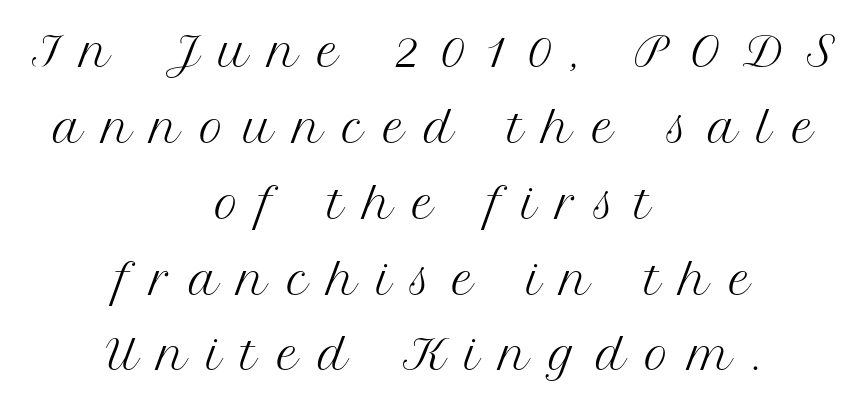
I'd call this a serif setting — the letters wear small feet. The letters are spread apart with noticeably loose tracking. Compared with a flush-left layout, this one balances lines on the center instead. Underline: absent.
